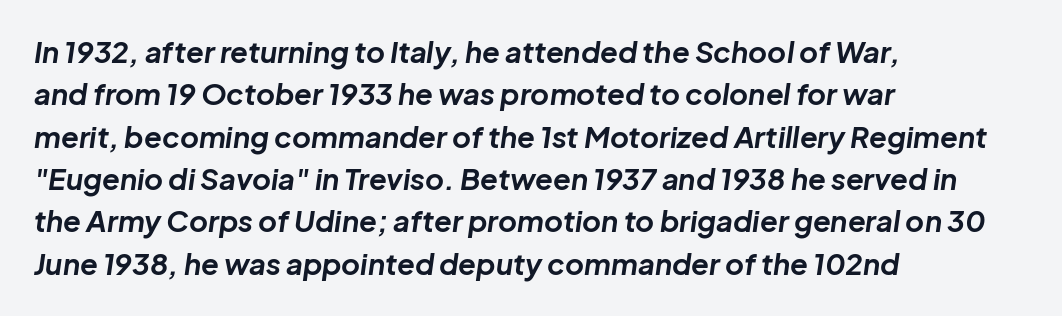
Q: Is the text bold? A: Yes.
Q: Is the text italic (slanted)? A: Yes, it leans right by about 8 degrees.
Q: Is the text underlined? A: No.
Q: How is the paragraph aligned? A: Left-aligned.
Q: Is the spacing between letters normal or unusually wide? A: Normal.
Q: Is the spacing between lines tight, normal or loose? A: Normal.
Q: Width (condensed, normal, or wide)? A: Normal.
Q: Stroke contrast? A: Low.
Q: x-height? A: Medium.
Q: Monospaced? A: No.
